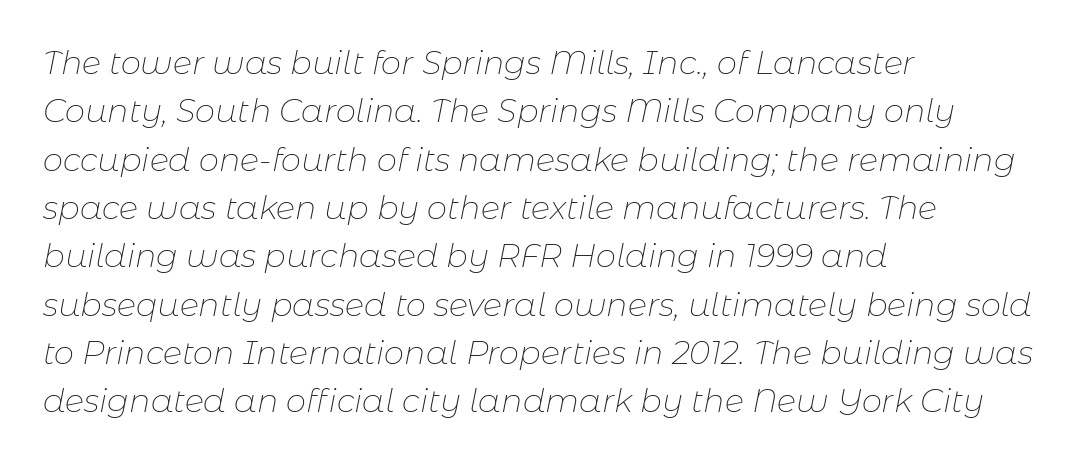
Q: Is the text bold? A: No.
Q: Is the text italic (slanted)? A: Yes, it leans right by about 11 degrees.
Q: Is the text underlined? A: No.
Q: How is the paragraph aligned? A: Left-aligned.
Q: Is the spacing between letters normal or unusually wide? A: Normal.
Q: Is the spacing between lines tight, normal or loose? A: Normal.
Q: Width (condensed, normal, or wide)? A: Normal.
Q: Stroke contrast? A: Low.
Q: x-height? A: Medium.
Q: Monospaced? A: No.
